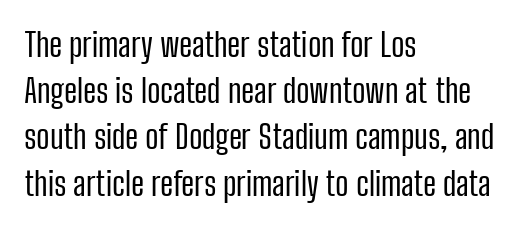
A light-to-regular cut is what we see here. Letter spacing: default. Anything drawn beneath the words? Only blank space. A roman cut, with each character standing at attention. A typesetter would call this proportional, since set widths differ per character.
